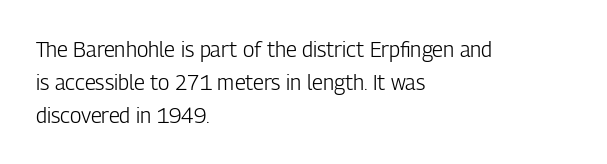
The image shows 21 px text type, upright; set left-aligned, normal line spacing (1.57x), normal letter spacing, not underlined.
